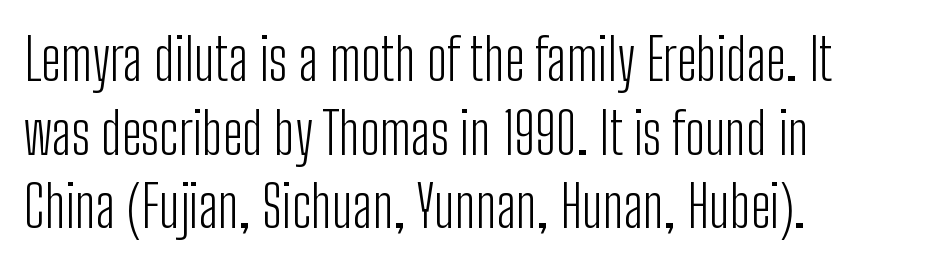
The image shows 57 px light, condensed sans-serif type, upright; set left-aligned, normal line spacing (1.29x), normal letter spacing, not underlined; low stroke contrast and a medium x-height.
